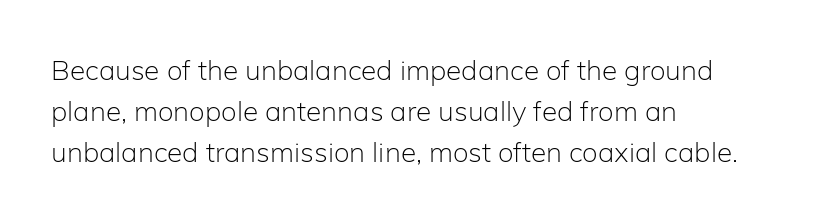
Words appear dense and cohesive because spacing is normal. Line beginnings align vertically; line endings do not. Baseline-to-baseline distance is the conventional proportion of letter height. Stroke thickness stays within the range of a standard reading face or lighter. The glyphs in this specimen are sans serif. The space beneath each line is pristine and unruled.
